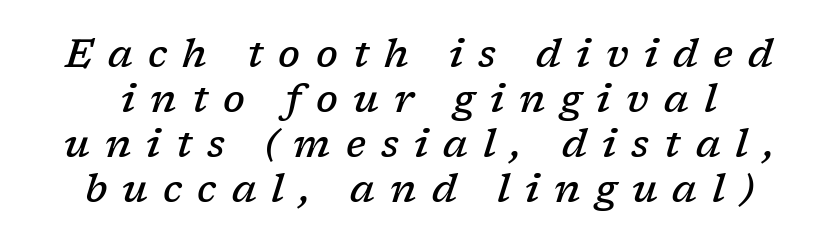
The image shows 39 px semibold serif type, italic (leaning right); set tight line spacing (1.15x), unusually wide letter spacing (+0.39 em), not underlined; low stroke contrast and a medium x-height.
